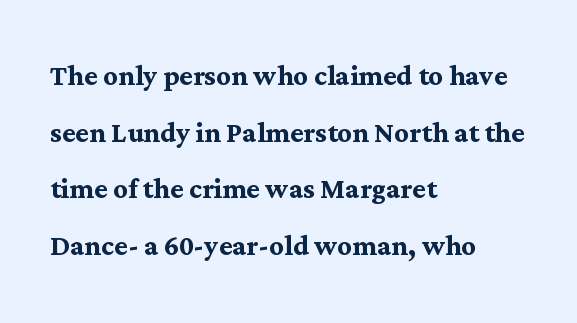
The glyphs are unaccompanied by any horizontal stroke below them. I'd describe the lettering as bold — thick and assertive. No extra tracking has been applied to these lines. Horizontal bands of white between lines are of average thickness. Ordinary non-slanted type is in use. Stroke terminals: seriffed.
